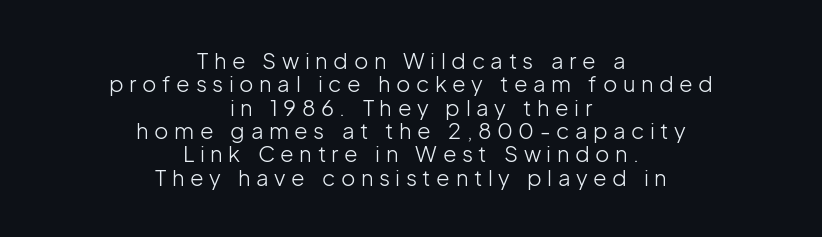
{"italic": "no", "bold": "no", "underline": "no", "align": "center", "line_spacing": "tight", "line_spacing_ratio": 1.06, "letter_spacing": "wide", "letter_spacing_em": 0.25, "glyph_px": 22}
